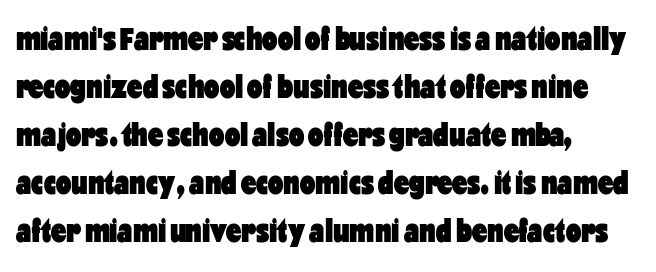
Only glyphs here, with clear space below each row. You could not count columns in this text — the font is proportionally spaced. There is no visible air inserted between adjacent glyphs. In CSS terms this would be text-align: left. The face used here has the dense, thick strokes of a bold. Summary of vertical rhythm: regular, with standard interline spacing.
